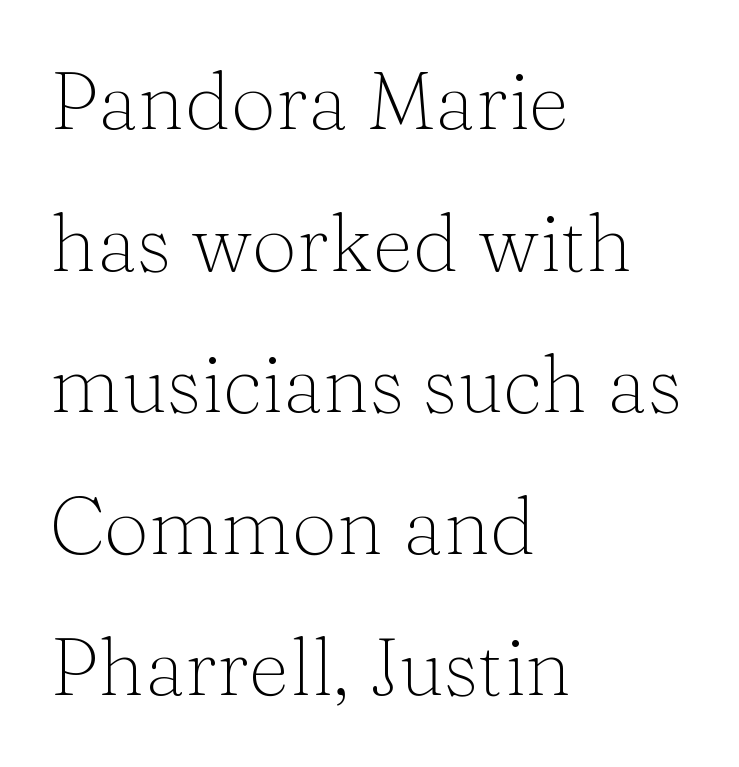
The tracking reads as untouched default to a designer's eye. These lines stack with their left ends in a neat column. Letters have the restrained weight of plain body copy at most. The type sits square on the baseline with zero lean.
